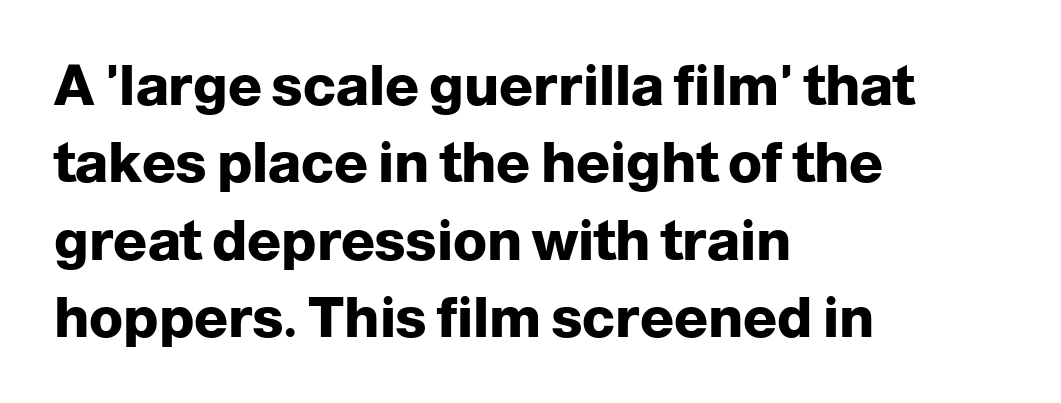
Vertical spacing — default. The paragraph has a hard left edge and a soft right edge. Rule under the text: the space is simply empty. In terms of letterform style, serifs are entirely absent. Character widths vary here, with narrow letters taking less room than wide ones. Characters remain perfectly vertical along every line.
